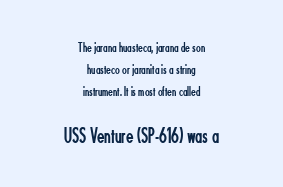
Is there any slant? The stems are plumb. Stem width sits at or under what a default text font uses. Summary of vertical rhythm: regular, with standard interline spacing. Nobody touched the tracking dial on this one. Check under the words: just untouched page.
